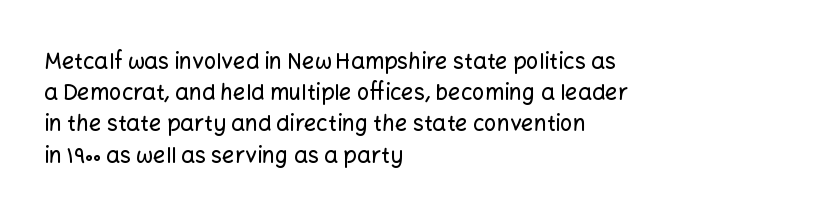
{"italic": "no", "underline": "no", "align": "left", "line_spacing": "normal", "line_spacing_ratio": 1.42, "letter_spacing": "normal", "letter_spacing_em": 0.0, "glyph_px": 22}
